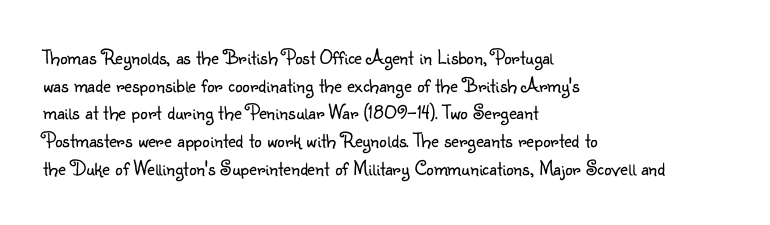
The image shows 21 px text type, upright; set left-aligned, normal line spacing (1.32x), normal letter spacing, not underlined.
